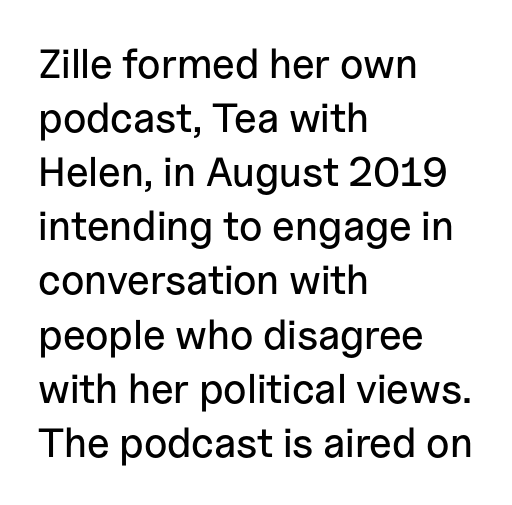
Q: Is the text italic (slanted)? A: No, it is upright.
Q: Is the typeface a serif or a sans-serif typeface? A: Sans-serif.
Q: Is the text underlined? A: No.
Q: How is the paragraph aligned? A: Left-aligned.
Q: Is the spacing between letters normal or unusually wide? A: Normal.
Q: Is the spacing between lines tight, normal or loose? A: Normal.
Q: Width (condensed, normal, or wide)? A: Normal.
Q: Stroke contrast? A: Low.
Q: x-height? A: Medium.
Q: Monospaced? A: No.
